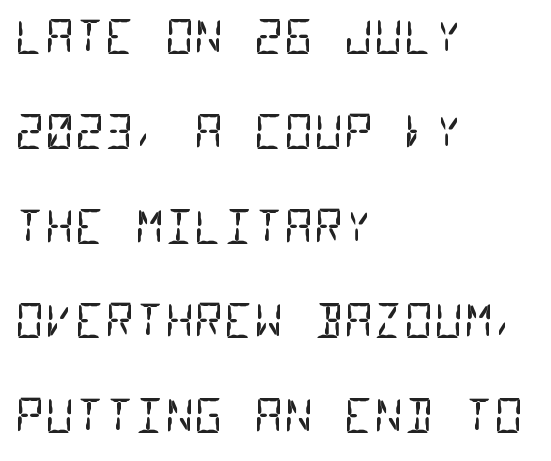
{"serif": "no", "bold": "no", "weight": "regular", "width": "condensed", "stroke_contrast": "low", "x_height": "large", "monospaced": "yes", "underline": "no", "align": "left", "line_spacing": "loose", "line_spacing_ratio": 2.06, "letter_spacing": "normal", "letter_spacing_em": 0.0, "glyph_px": 46}
